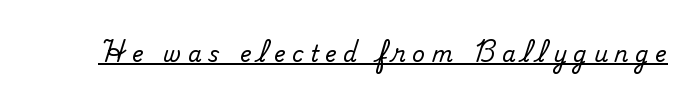
The image shows 22 px text type; set unusually wide letter spacing (+0.3 em), underlined.
